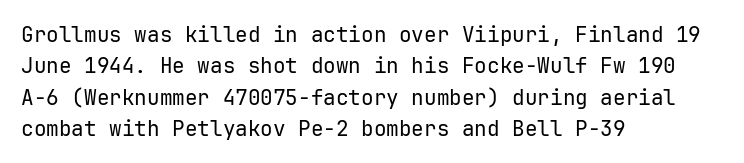
The image shows 21 px text type, upright; set left-aligned, normal line spacing (1.5x), normal letter spacing, not underlined.
